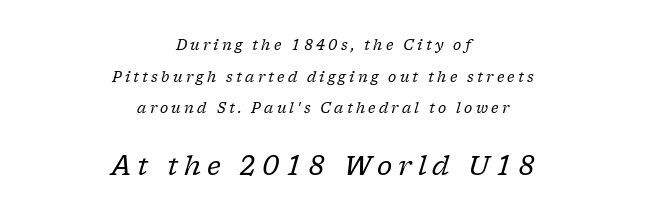
The paragraph has two soft edges and a firm central axis. Notice how the stems are inclined rather than vertical — that's the hallmark of italics. The rendering uses a large line-height, opening up the rows. Letter spacing: wide. Weight: regular or lighter.
